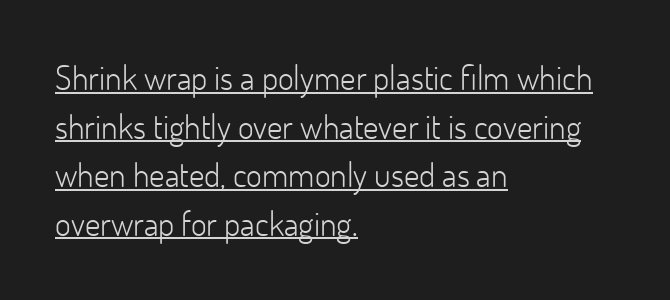
Looks like someone drew a line under every word here. It's the straight-up-and-down kind of type. The weight tops out at a normal text grade. Nobody touched the tracking dial on this one. The lines sit at an ordinary, default distance from one another. You could not count columns in this text — the font is proportionally spaced.
